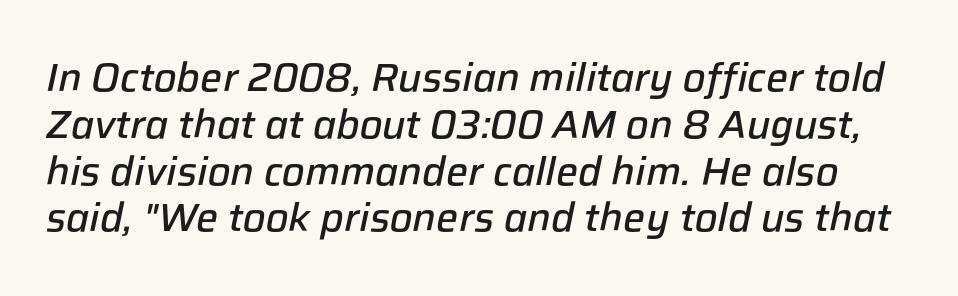
Q: Is the text bold? A: Semi-bold.
Q: Is the text italic (slanted)? A: Yes, it leans right by about 12 degrees.
Q: Is the text underlined? A: No.
Q: Is the spacing between letters normal or unusually wide? A: Normal.
Q: Width (condensed, normal, or wide)? A: Normal.
Q: Stroke contrast? A: Low.
Q: x-height? A: Medium.
Q: Monospaced? A: No.
